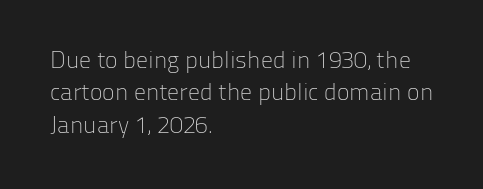
{"italic": "no", "bold": "no", "underline": "no", "align": "left", "line_spacing": "normal", "line_spacing_ratio": 1.35, "letter_spacing": "normal", "letter_spacing_em": 0.0, "glyph_px": 24}
